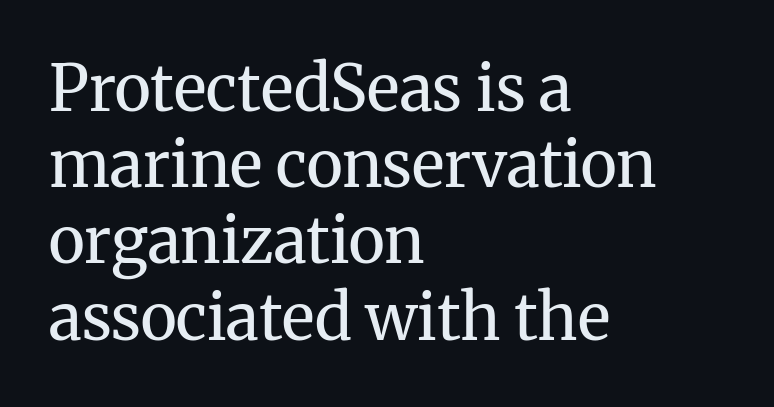
The image shows 63 px regular-weight serif type, upright; set left-aligned, line spacing 1.21x, normal letter spacing, not underlined; medium stroke contrast and a medium x-height.
